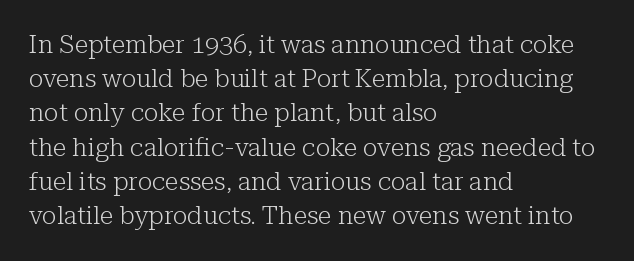
Q: Is the text bold? A: No.
Q: Is the text italic (slanted)? A: No, it is upright.
Q: Is the text underlined? A: No.
Q: How is the paragraph aligned? A: Left-aligned.
Q: Is the spacing between letters normal or unusually wide? A: Normal.
Q: Is the spacing between lines tight, normal or loose? A: Normal.
